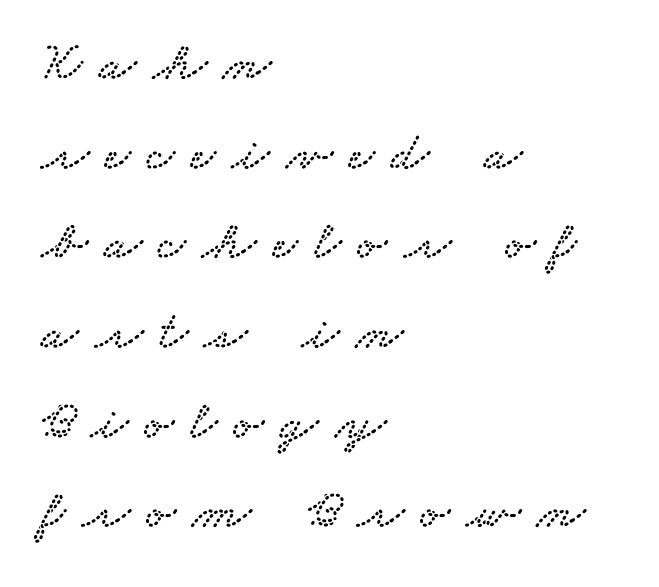
{"serif": "yes", "width": "wide", "stroke_contrast": "low", "x_height": "small", "monospaced": "no", "underline": "no", "align": "left", "line_spacing": "normal", "line_spacing_ratio": 1.63, "letter_spacing": "wide", "letter_spacing_em": 0.3, "glyph_px": 55}
